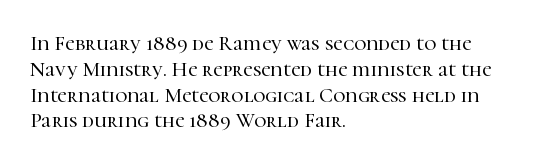
Underline: absent. This rendering uses left alignment, leaving the right contour irregular. A typesetter would mark this as roman, not italic. In terms of letterspacing, this is plain default setting.
